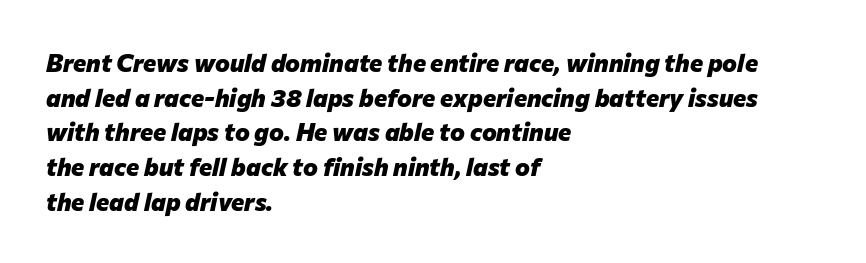
{"italic": "yes", "lean": "right", "slant_degrees": 12, "bold": "yes", "underline": "no", "align": "left", "line_spacing": "normal", "line_spacing_ratio": 1.39, "letter_spacing": "normal", "letter_spacing_em": 0.0, "glyph_px": 25}
